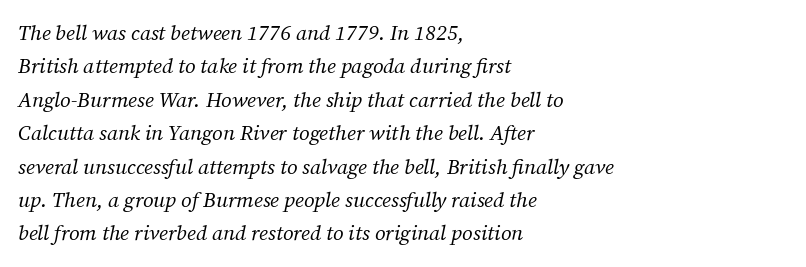
Leading matches the norm, producing a regular column. The face used here is rendered with its standard letterfit. Where is the straight margin? On the left. Underline: absent. Think standard paragraph weight, or any step lighter than that. Posture: slanted.
